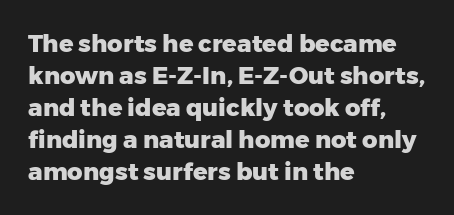
{"italic": "no", "bold": "yes", "underline": "no", "align": "left", "line_spacing": "normal", "line_spacing_ratio": 1.33, "letter_spacing": "normal", "letter_spacing_em": 0.0, "glyph_px": 24}
